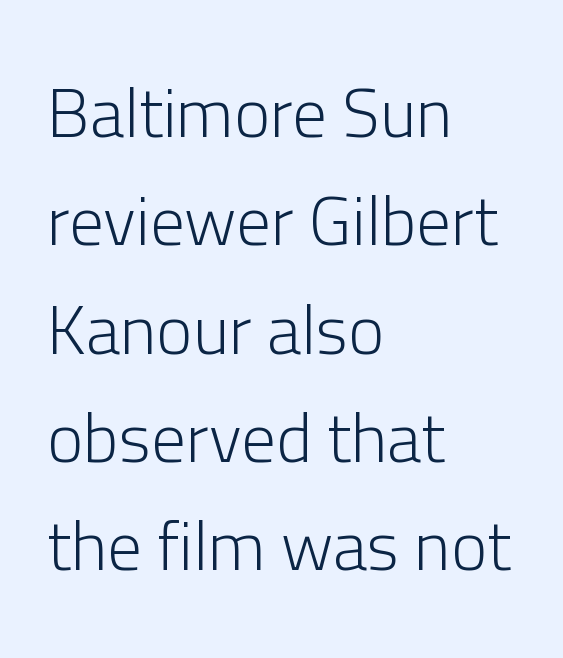
The image shows 69 px light sans-serif type, upright; set left-aligned, normal line spacing (1.57x), normal letter spacing, not underlined; low stroke contrast and a medium x-height.
